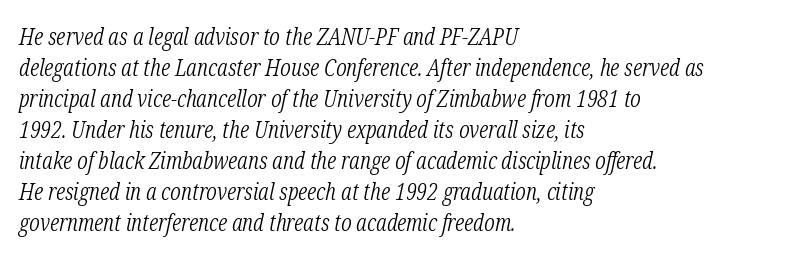
The image shows 24 px text type, italic (leaning right); set left-aligned, normal line spacing (1.29x), normal letter spacing, not underlined.
